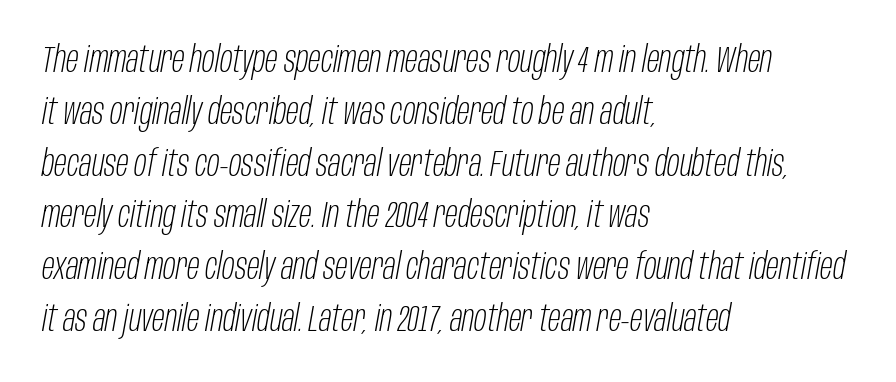
No extra ink here — the face is not bold. Line starts are locked; line ends wander. Quick note: interline space is typical. A bare baseline throughout the passage. The letters advance in unequal steps, a hallmark of proportional type. A typesetter would call this zero additional tracking.
